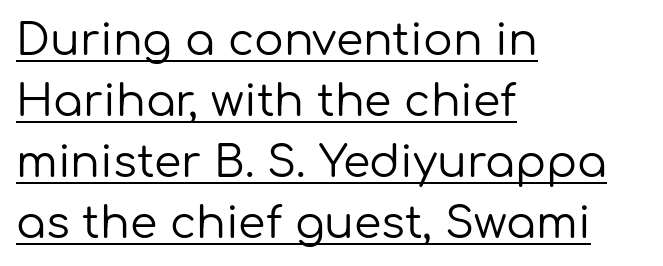
The image shows 44 px regular-weight sans-serif type, upright; set left-aligned, normal line spacing (1.39x), normal letter spacing, underlined; low stroke contrast and a medium x-height.
